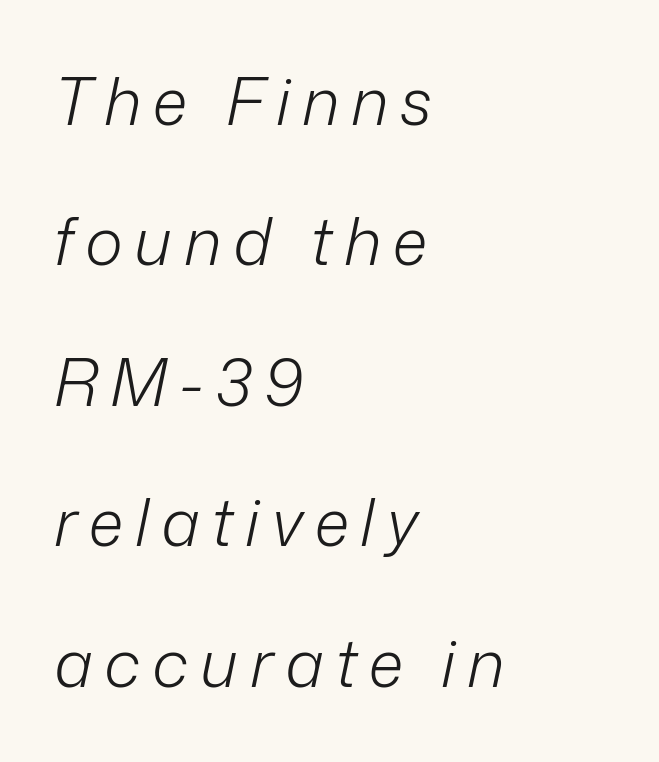
The image shows 65 px light type, italic (leaning right); set left-aligned, loose line spacing (2.16x), not underlined; low stroke contrast and a medium x-height.
